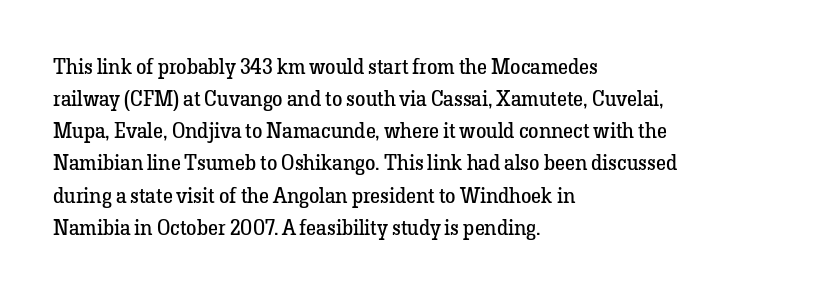
Is the block centered? No — it sits flush against the left margin. Honestly, the row spacing looks completely unremarkable. Check under the words: just untouched page. Ascenders rise straight up at ninety degrees. Nobody touched the tracking dial on this one.
